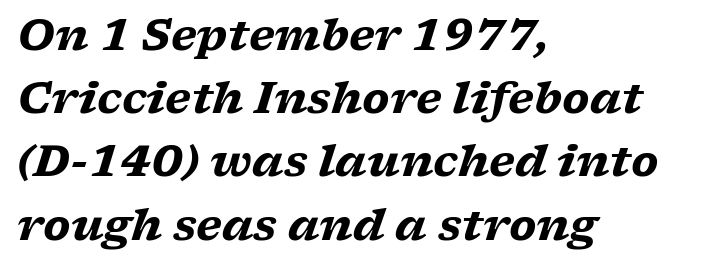
{"serif": "yes", "italic": "yes", "lean": "right", "slant_degrees": 17, "bold": "yes", "weight": "heavy", "width": "wide", "stroke_contrast": "low", "x_height": "medium", "monospaced": "no", "underline": "no", "align": "left", "line_spacing": "normal", "line_spacing_ratio": 1.47, "letter_spacing": "normal", "letter_spacing_em": 0.0, "glyph_px": 43}
